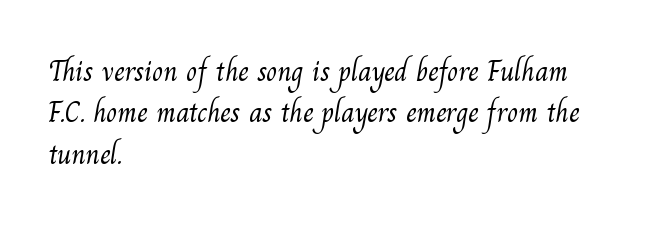
{"serif": "yes", "bold": "no", "weight": "light", "width": "normal", "stroke_contrast": "medium", "x_height": "small", "monospaced": "no", "underline": "no", "align": "left", "line_spacing": "normal", "line_spacing_ratio": 1.43, "letter_spacing": "normal", "letter_spacing_em": 0.0, "glyph_px": 29}
